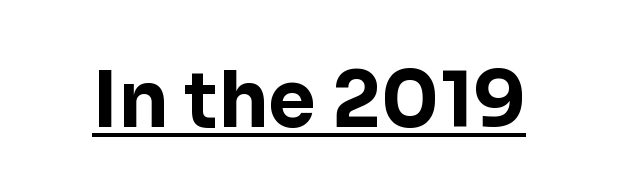
Students, observe the line beneath the letters — that is underlining. Note the varied advance widths — an 'i' is clearly narrower than an 'm'. Upright lettering throughout. Typesetter's note: full bold, strokes at maximum text heaviness.
